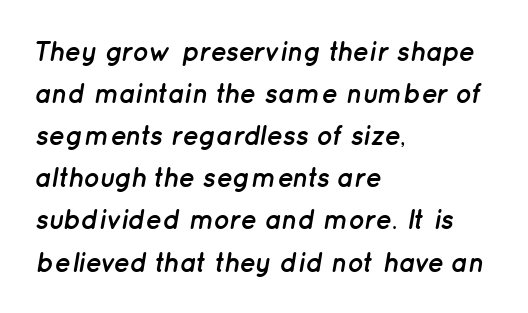
Q: Is the text bold? A: Yes.
Q: Is the text italic (slanted)? A: Yes, it leans right by about 12 degrees.
Q: Is the text underlined? A: No.
Q: How is the paragraph aligned? A: Left-aligned.
Q: Is the spacing between letters normal or unusually wide? A: Normal.
Q: Is the spacing between lines tight, normal or loose? A: Normal.
